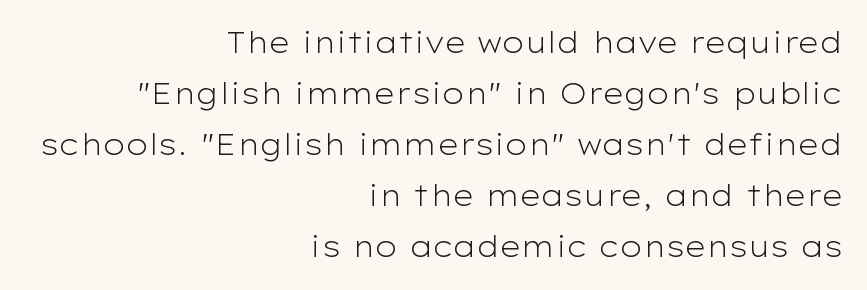
Q: Is the text bold? A: No.
Q: Is the text italic (slanted)? A: No, it is upright.
Q: Is the typeface a serif or a sans-serif typeface? A: Sans-serif.
Q: Is the text underlined? A: No.
Q: How is the paragraph aligned? A: Right-aligned.
Q: Is the spacing between letters normal or unusually wide? A: Normal.
Q: Width (condensed, normal, or wide)? A: Wide.
Q: Stroke contrast? A: Low.
Q: x-height? A: Medium.
Q: Monospaced? A: No.
